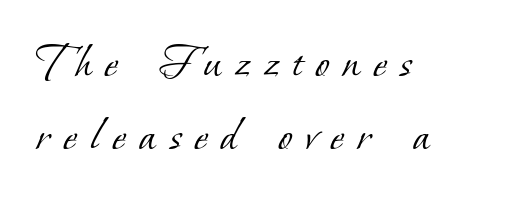
The image shows 51 px light serif type; set left-aligned, normal line spacing (1.43x), unusually wide letter spacing (+0.27 em), not underlined; low stroke contrast and a small x-height.
